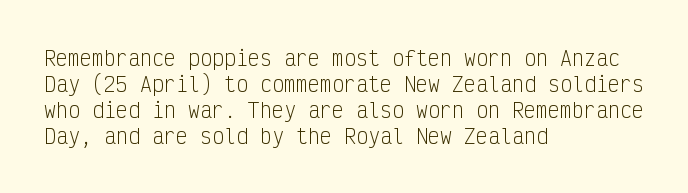
{"italic": "no", "bold": "no", "underline": "no", "align": "left", "line_spacing": "normal", "line_spacing_ratio": 1.3, "letter_spacing": "normal", "letter_spacing_em": 0.0, "glyph_px": 20}
